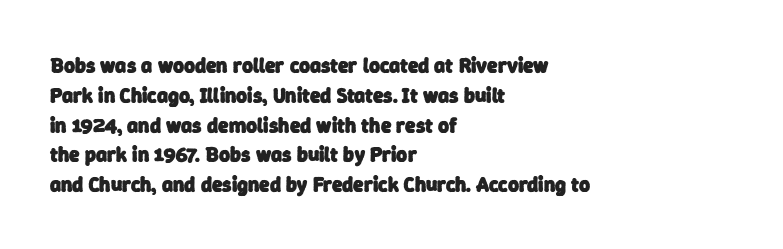
The image shows 21 px bold type; set left-aligned, normal line spacing (1.42x), normal letter spacing, not underlined.
